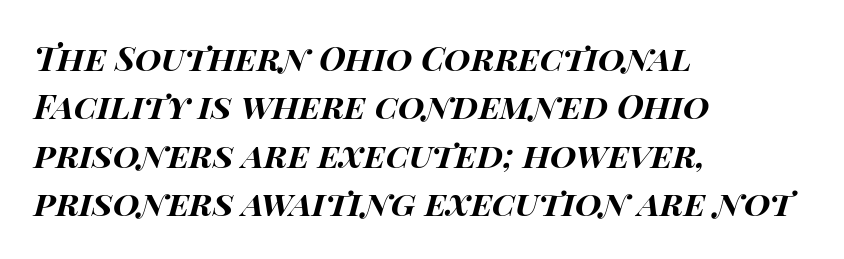
Q: Is the text bold? A: Yes.
Q: Is the text italic (slanted)? A: Yes, it leans right by about 15 degrees.
Q: Is the text underlined? A: No.
Q: How is the paragraph aligned? A: Left-aligned.
Q: Is the spacing between letters normal or unusually wide? A: Normal.
Q: Is the spacing between lines tight, normal or loose? A: Normal.
Q: Width (condensed, normal, or wide)? A: Wide.
Q: Stroke contrast? A: High.
Q: x-height? A: Large.
Q: Monospaced? A: No.
